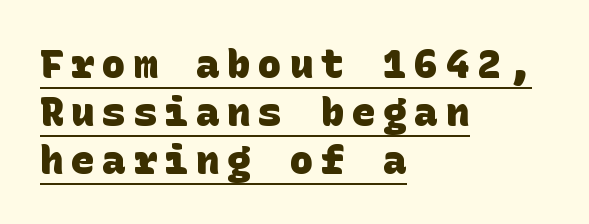
The image shows 39 px heavy sans-serif type; set left-aligned, line spacing 1.23x, unusually wide letter spacing (+0.2 em), underlined; low stroke contrast and a large x-height.
